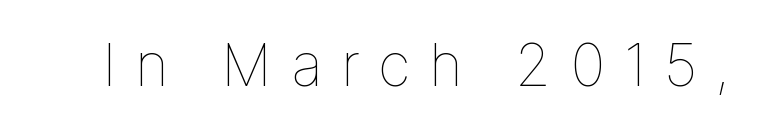
Q: Is the text bold? A: No.
Q: Is the text italic (slanted)? A: No, it is upright.
Q: Is the text underlined? A: No.
Q: Is the spacing between letters normal or unusually wide? A: Unusually wide.
Q: Width (condensed, normal, or wide)? A: Normal.
Q: Stroke contrast? A: Low.
Q: x-height? A: Medium.
Q: Monospaced? A: No.
